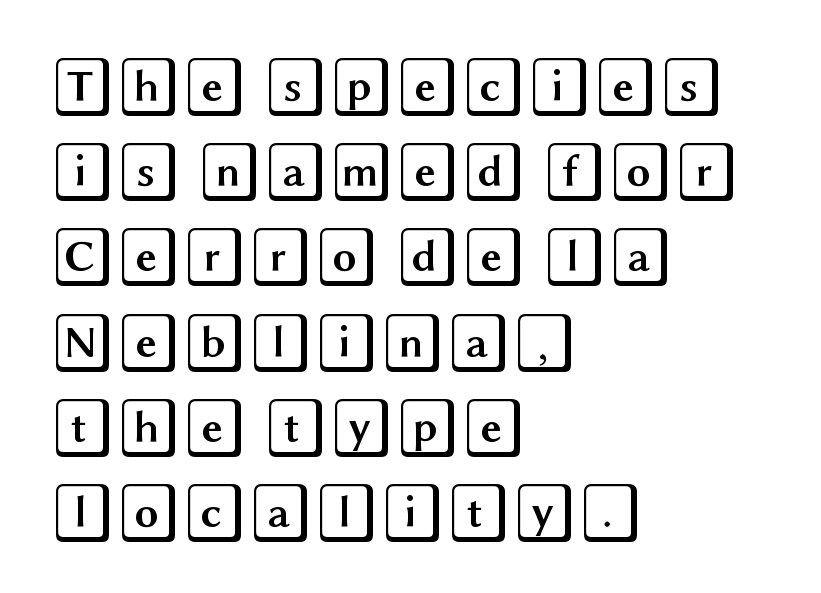
{"italic": "no", "width": "wide", "x_height": "large", "underline": "no", "align": "left", "line_spacing": "normal", "line_spacing_ratio": 1.42, "letter_spacing": "normal", "letter_spacing_em": 0.0, "glyph_px": 60}
